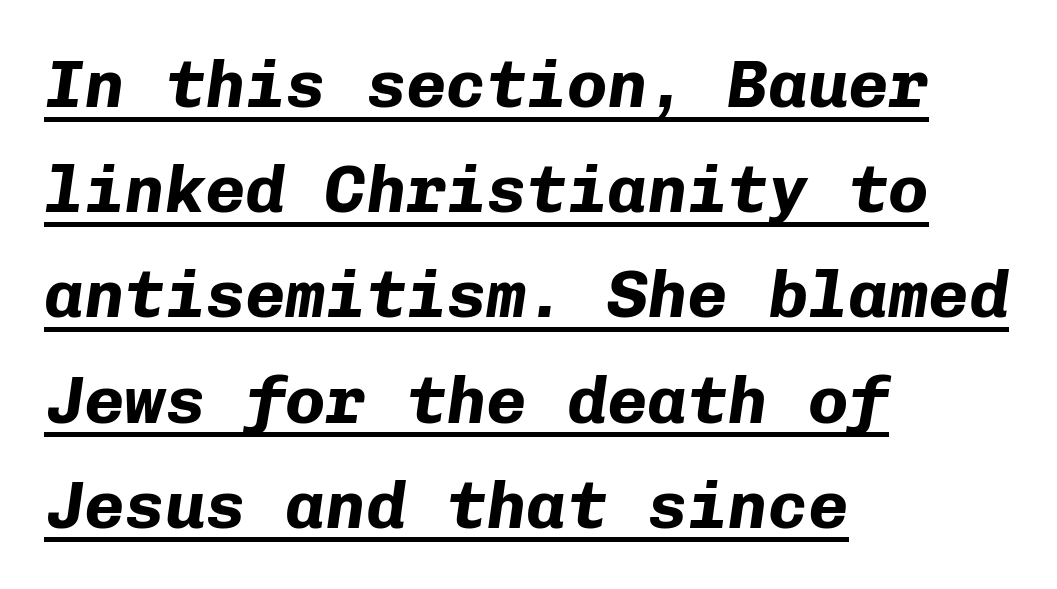
Vertical spacing — default. The letters march in equal steps, a hallmark of fixed-pitch type. The line texture is even and compact thanks to regular tracking. Looks like someone drew a line under every word here. The letters are slanted; this is an italic face. Horizontal alignment here is leftward, the default for most running prose.
